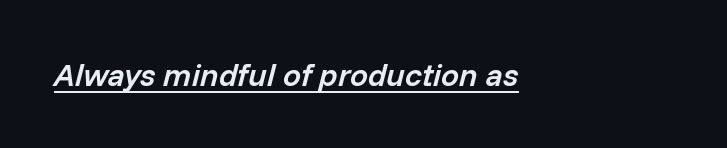
The image shows 32 px semibold type, italic (leaning right); set left-aligned, normal letter spacing, underlined; low stroke contrast and a medium x-height.
